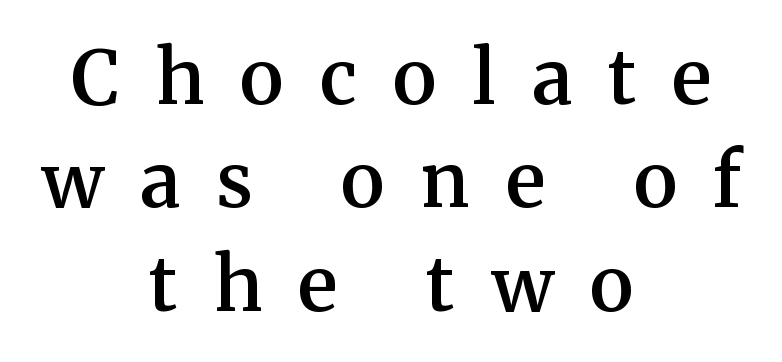
Q: Is the text bold? A: Semi-bold.
Q: Is the text italic (slanted)? A: No, it is upright.
Q: Is the typeface a serif or a sans-serif typeface? A: Serif.
Q: Is the text underlined? A: No.
Q: How is the paragraph aligned? A: Centered.
Q: Is the spacing between letters normal or unusually wide? A: Unusually wide.
Q: Is the spacing between lines tight, normal or loose? A: Normal.
Q: Width (condensed, normal, or wide)? A: Normal.
Q: Stroke contrast? A: Medium.
Q: x-height? A: Medium.
Q: Monospaced? A: No.
